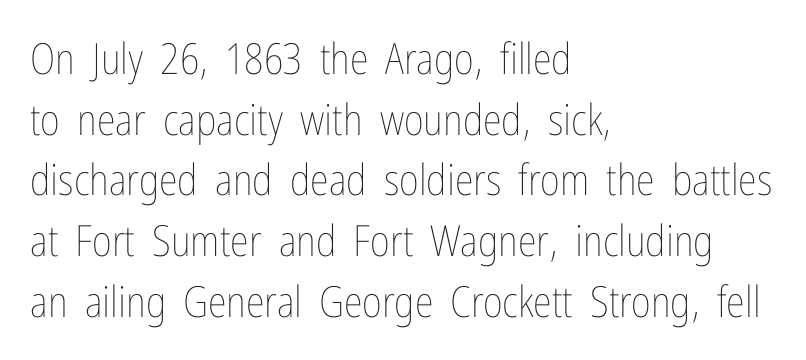
{"italic": "no", "bold": "no", "weight": "thin", "width": "condensed", "stroke_contrast": "low", "x_height": "medium", "monospaced": "no", "underline": "no", "align": "left", "line_spacing": "normal", "line_spacing_ratio": 1.41, "letter_spacing": "normal", "letter_spacing_em": 0.0, "glyph_px": 43}
